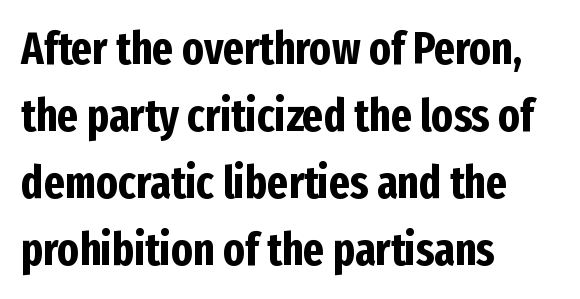
The horizontal fit of the characters is conventional and even. Each line starts at the same left margin while the right side varies. The zone under the glyphs is completely vacant. The strokes are fattened all the way to bold. These lines are rendered in a variable-pitch font. Quick note: not italic, upright.
